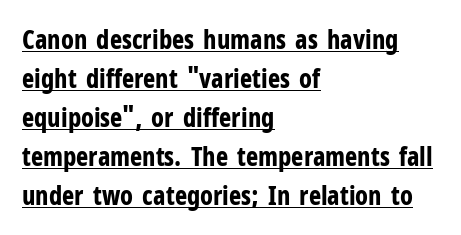
Q: Is the text bold? A: Yes.
Q: Is the text italic (slanted)? A: No, it is upright.
Q: Is the text underlined? A: Yes.
Q: How is the paragraph aligned? A: Left-aligned.
Q: Is the spacing between letters normal or unusually wide? A: Normal.
Q: Is the spacing between lines tight, normal or loose? A: Normal.
